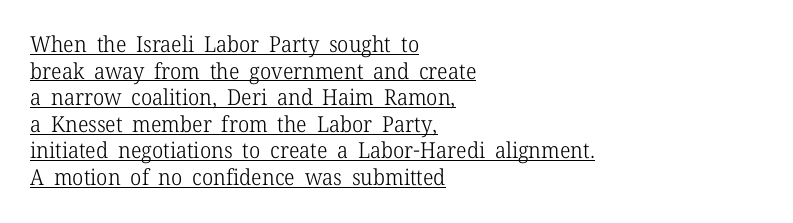
Posture: vertical. Leftover space on each line is placed entirely after the last word. In terms of letterspacing, this is plain default setting. Beneath each row of characters lies a ruled line.
